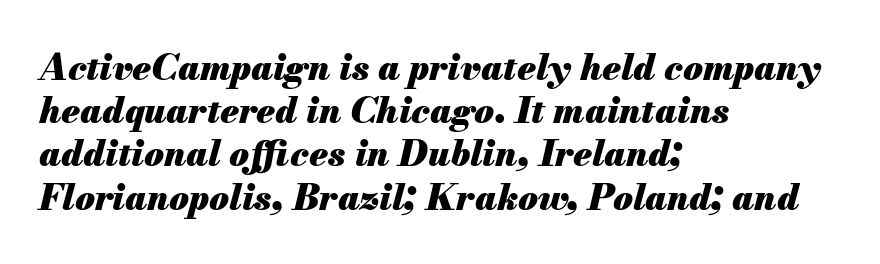
{"italic": "yes", "lean": "right", "slant_degrees": 13, "bold": "yes", "weight": "heavy", "width": "normal", "stroke_contrast": "medium", "x_height": "small", "monospaced": "no", "underline": "no", "align": "left", "line_spacing_ratio": 1.2, "letter_spacing": "normal", "letter_spacing_em": 0.0, "glyph_px": 36}
